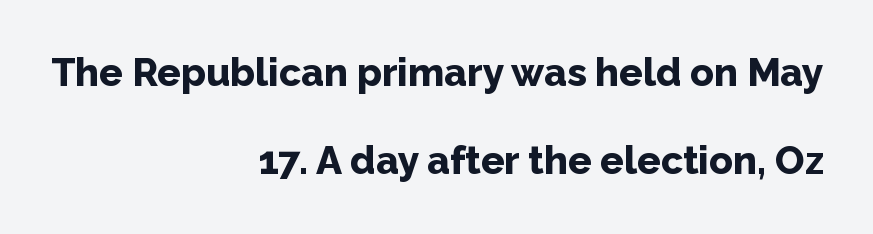
The passage shown is typed in a proportional face where columns would drift. The letterforms sit shoulder to shoulder at normal distance. Look at the bottom of the vertical strokes: they stop flat, with no serifs. These lines were composed using upright roman letters.
